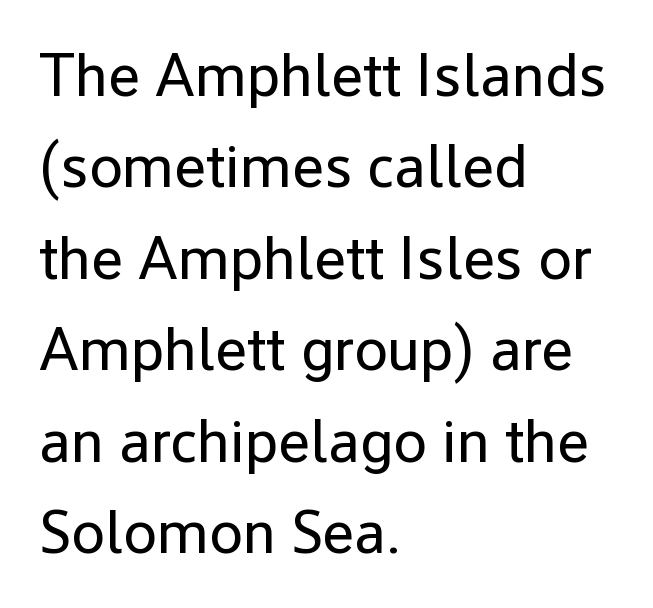
The image shows 61 px regular-weight sans-serif type, upright; set left-aligned, normal line spacing (1.5x), normal letter spacing, not underlined; low stroke contrast and a medium x-height.
